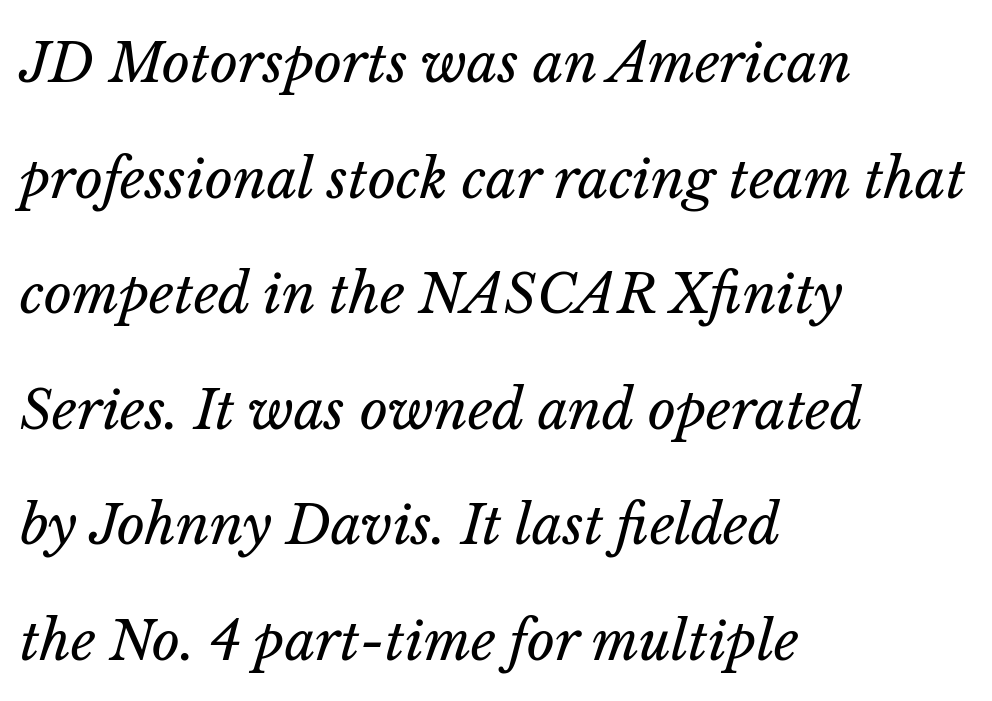
Q: Is the text bold? A: No.
Q: Is the text italic (slanted)? A: Yes, it leans right by about 14 degrees.
Q: Is the text underlined? A: No.
Q: How is the paragraph aligned? A: Left-aligned.
Q: Is the spacing between letters normal or unusually wide? A: Normal.
Q: Is the spacing between lines tight, normal or loose? A: Loose.
Q: Width (condensed, normal, or wide)? A: Normal.
Q: Stroke contrast? A: Low.
Q: x-height? A: Medium.
Q: Monospaced? A: No.
